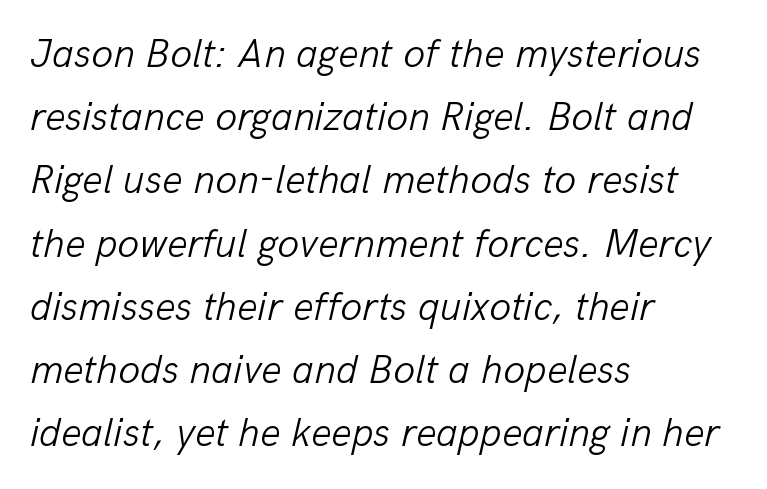
Does the lettering tilt? It does — this is italic. Is the type heavy? It reads as light-to-regular instead. Descenders are the only things crossing below the line. This sample uses plain, unmodified letter spacing. Reading down the block, your eye returns to a fixed left position each line.
